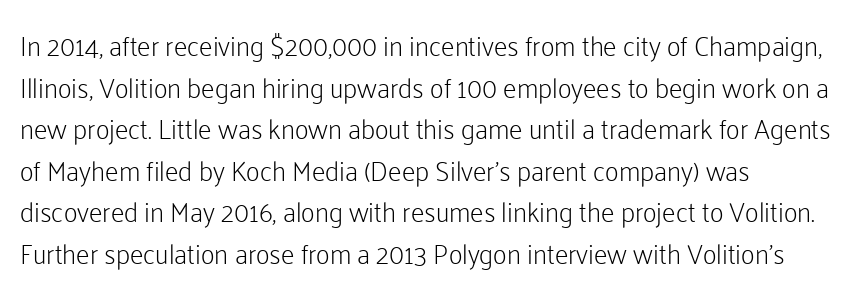
This sample uses an upright cut, with every glyph sitting square on the baseline. Lines of text with bare space underneath. The setting favours the left margin, as ordinary paragraphs usually do. Leading: standard. The typesetting does not lean heavy: it is not bold. You could call the tracking neutral — neither tight nor loose.
